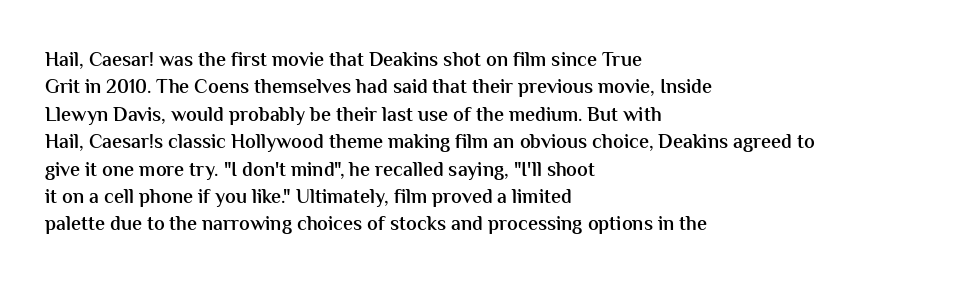
Q: Is the text bold? A: Semi-bold.
Q: Is the text italic (slanted)? A: No, it is upright.
Q: Is the text underlined? A: No.
Q: How is the paragraph aligned? A: Left-aligned.
Q: Is the spacing between letters normal or unusually wide? A: Normal.
Q: Is the spacing between lines tight, normal or loose? A: Normal.
